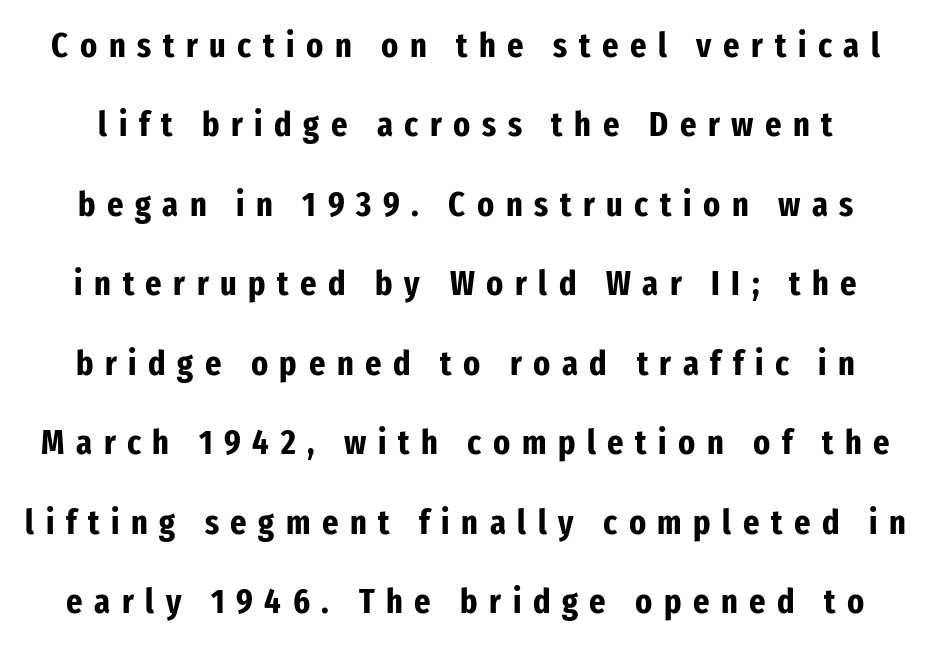
Q: Is the text bold? A: Yes.
Q: Is the text italic (slanted)? A: No, it is upright.
Q: Is the typeface a serif or a sans-serif typeface? A: Sans-serif.
Q: Is the text underlined? A: No.
Q: Is the spacing between letters normal or unusually wide? A: Unusually wide.
Q: Is the spacing between lines tight, normal or loose? A: Loose.
Q: Width (condensed, normal, or wide)? A: Condensed.
Q: Stroke contrast? A: Low.
Q: x-height? A: Medium.
Q: Monospaced? A: No.
